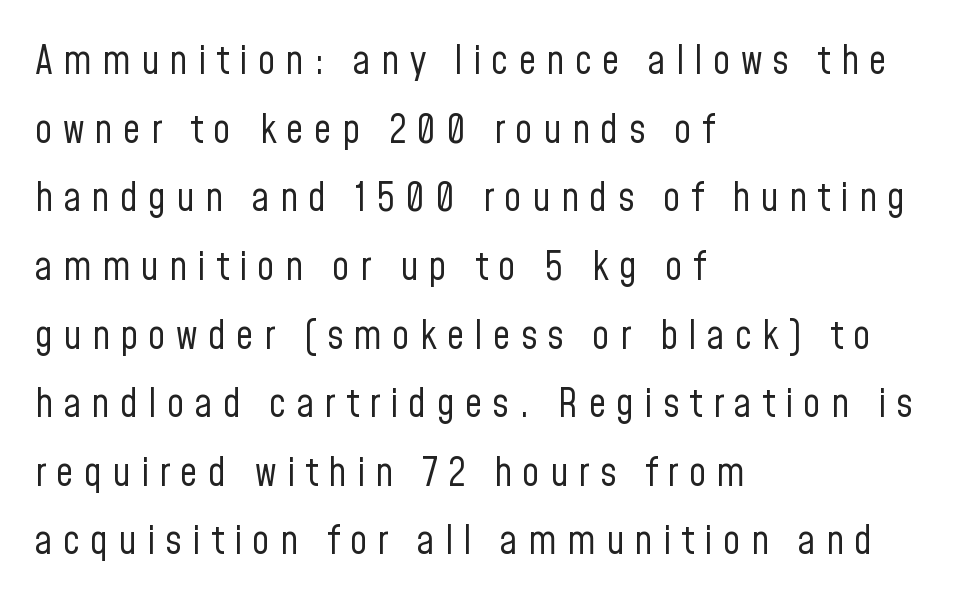
Q: Is the text bold? A: No.
Q: Is the text italic (slanted)? A: No, it is upright.
Q: Is the typeface a serif or a sans-serif typeface? A: Sans-serif.
Q: Is the text underlined? A: No.
Q: How is the paragraph aligned? A: Left-aligned.
Q: Is the spacing between letters normal or unusually wide? A: Unusually wide.
Q: Width (condensed, normal, or wide)? A: Condensed.
Q: Stroke contrast? A: Low.
Q: x-height? A: Medium.
Q: Monospaced? A: No.
